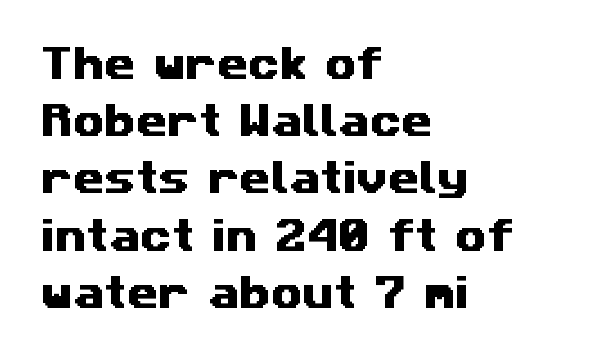
{"serif": "no", "width": "wide", "stroke_contrast": "medium", "x_height": "medium", "monospaced": "no", "underline": "no", "align": "left", "line_spacing": "normal", "line_spacing_ratio": 1.59, "letter_spacing": "normal", "letter_spacing_em": 0.0, "glyph_px": 36}
